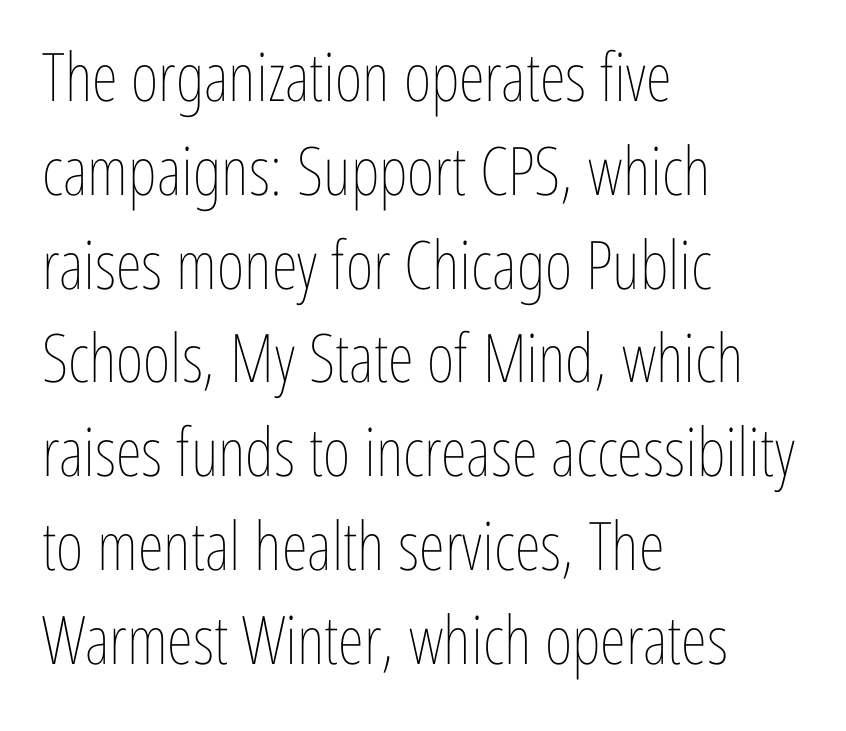
Q: Is the text bold? A: No.
Q: Is the text italic (slanted)? A: No, it is upright.
Q: Is the text underlined? A: No.
Q: How is the paragraph aligned? A: Left-aligned.
Q: Is the spacing between letters normal or unusually wide? A: Normal.
Q: Is the spacing between lines tight, normal or loose? A: Normal.
Q: Width (condensed, normal, or wide)? A: Condensed.
Q: Stroke contrast? A: Low.
Q: x-height? A: Medium.
Q: Monospaced? A: No.
